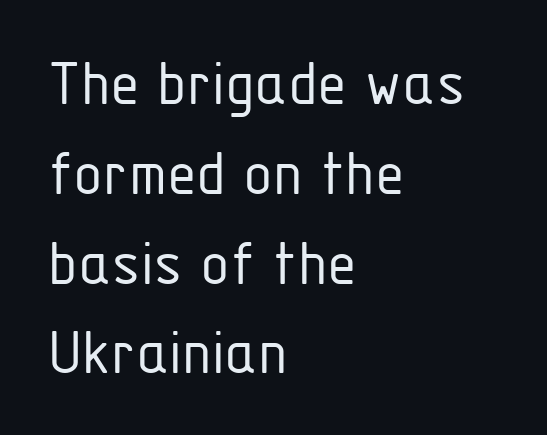
{"serif": "no", "italic": "no", "bold": "no", "weight": "light", "width": "condensed", "stroke_contrast": "low", "x_height": "medium", "monospaced": "no", "underline": "no", "align": "left", "line_spacing": "normal", "line_spacing_ratio": 1.32, "letter_spacing": "normal", "letter_spacing_em": 0.0, "glyph_px": 68}
